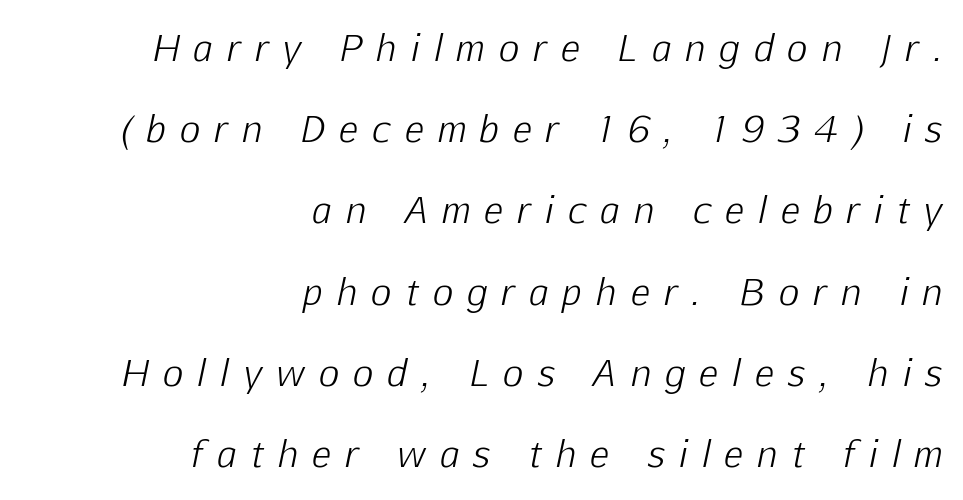
{"italic": "yes", "lean": "right", "slant_degrees": 12, "bold": "no", "weight": "light", "width": "normal", "stroke_contrast": "low", "x_height": "medium", "monospaced": "no", "underline": "no", "align": "right", "line_spacing": "loose", "line_spacing_ratio": 2.32, "letter_spacing": "wide", "letter_spacing_em": 0.42, "glyph_px": 35}
